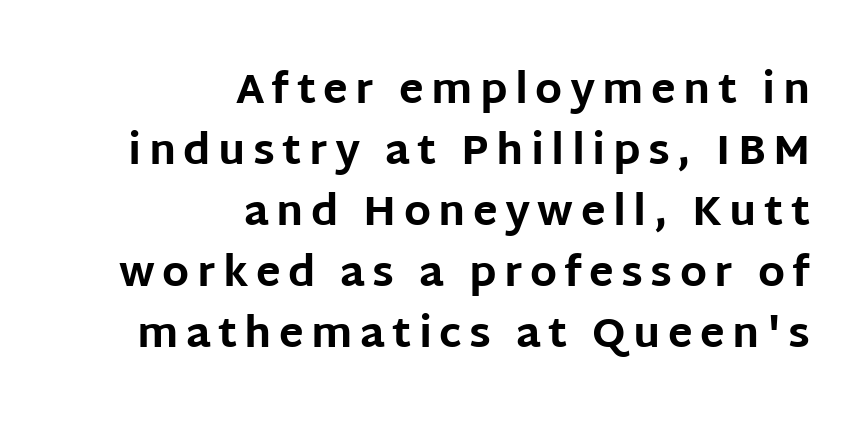
{"serif": "no", "italic": "no", "bold": "yes", "weight": "bold", "width": "normal", "stroke_contrast": "low", "x_height": "large", "monospaced": "no", "underline": "no", "align": "right", "line_spacing": "normal", "line_spacing_ratio": 1.49, "glyph_px": 41}
